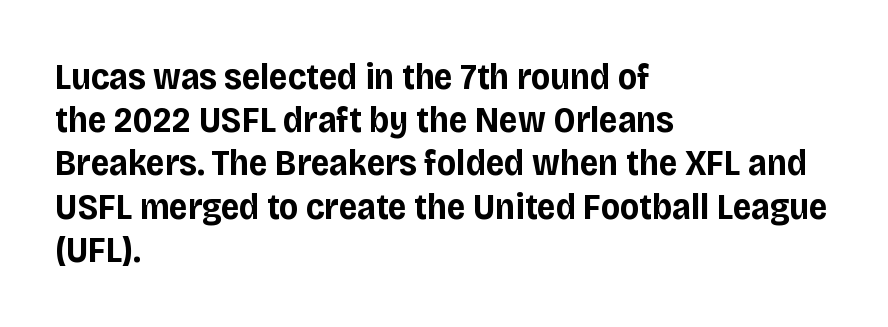
Q: Is the text bold? A: Yes.
Q: Is the text italic (slanted)? A: No, it is upright.
Q: Is the typeface a serif or a sans-serif typeface? A: Sans-serif.
Q: Is the text underlined? A: No.
Q: How is the paragraph aligned? A: Left-aligned.
Q: Is the spacing between letters normal or unusually wide? A: Normal.
Q: Width (condensed, normal, or wide)? A: Normal.
Q: Stroke contrast? A: Low.
Q: x-height? A: Large.
Q: Monospaced? A: No.
